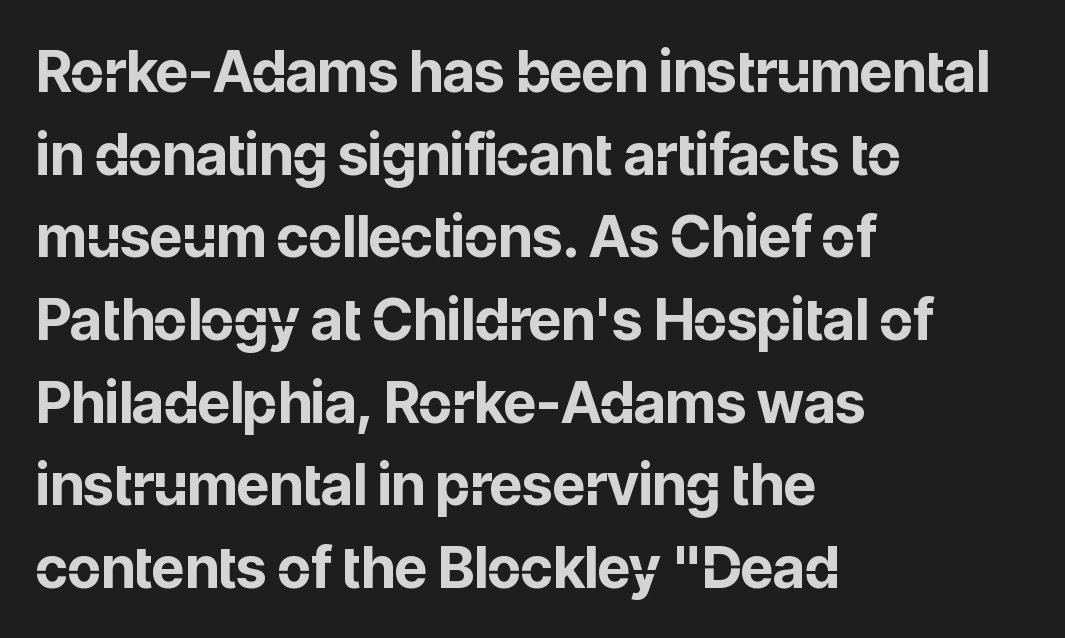
The image shows 57 px bold sans-serif type, upright; set left-aligned, normal line spacing (1.45x), normal letter spacing, not underlined; low stroke contrast and a medium x-height.
